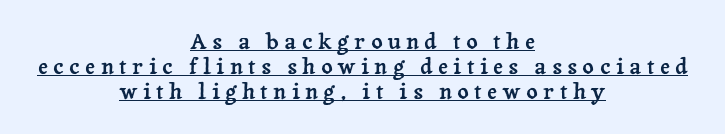
The image shows 22 px text type, upright; set centered, tight line spacing (1.14x), unusually wide letter spacing (+0.25 em), underlined.
